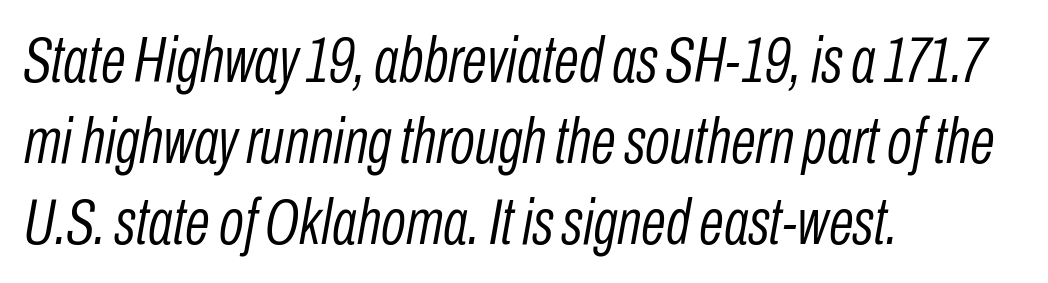
Underline: absent. The passage shown has conventional tracking throughout. Style check: oblique. Think of a printed novel: that variable character pitch is what you see here. Is there much room between lines? A standard amount, neither cramped nor airy.
